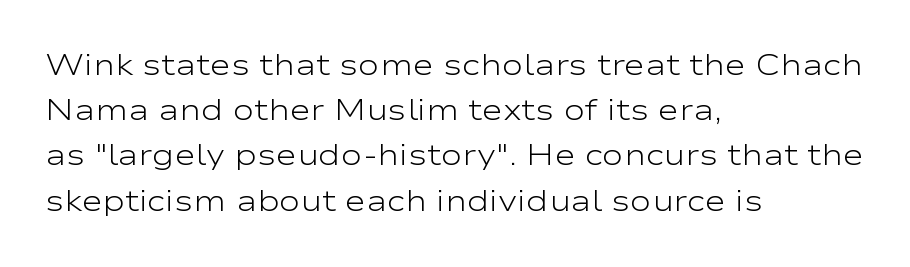
{"serif": "no", "italic": "no", "bold": "no", "weight": "light", "width": "wide", "stroke_contrast": "low", "x_height": "medium", "monospaced": "no", "underline": "no", "align": "left", "line_spacing": "normal", "line_spacing_ratio": 1.56, "letter_spacing": "normal", "letter_spacing_em": 0.0, "glyph_px": 29}
